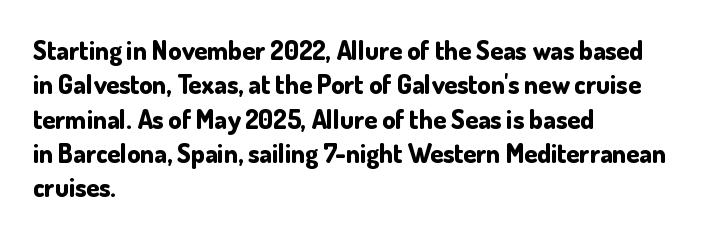
Words appear dense and cohesive because spacing is normal. Typeset ragged right — the left edge is the straight one. This sample keeps an unexceptional amount of space between lines. A clean baseline with only descenders dipping below it. Notice how thick the strokes are: this is what a full bold looks like. This is the regular roman posture of the typeface.
